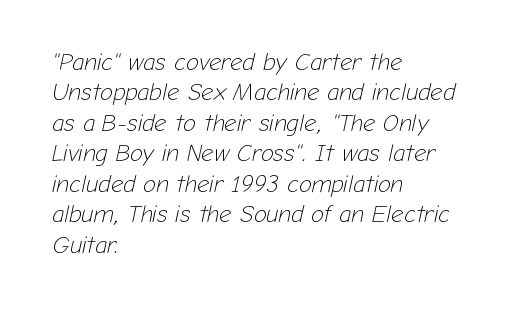
{"italic": "yes", "lean": "right", "slant_degrees": 12, "bold": "no", "underline": "no", "align": "left", "line_spacing": "normal", "line_spacing_ratio": 1.27, "letter_spacing": "normal", "letter_spacing_em": 0.0, "glyph_px": 24}
